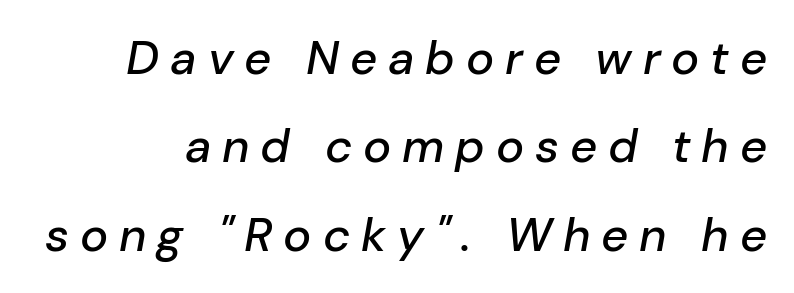
The image shows 47 px text type, italic (leaning right); set line spacing 1.88x, unusually wide letter spacing (+0.23 em), not underlined; low stroke contrast and a medium x-height.
